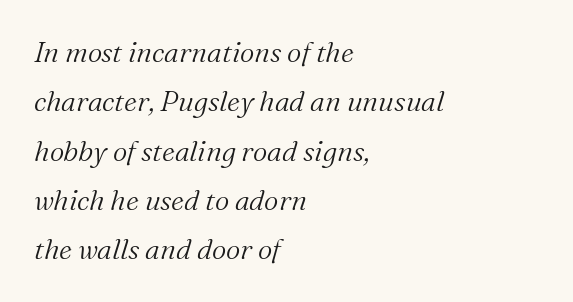
The lines are quadded left. Is this a fixed-width face? No — the glyphs have proportional, varying widths. Each word holds together tightly as a unit, with standard inter-letter gaps. In terms of posture, this sample is oblique.
